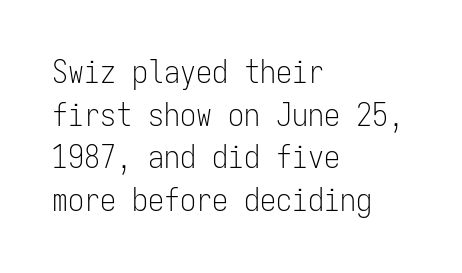
Q: Is the text bold? A: No.
Q: Is the text italic (slanted)? A: No, it is upright.
Q: Is the typeface a serif or a sans-serif typeface? A: Sans-serif.
Q: Is the text underlined? A: No.
Q: How is the paragraph aligned? A: Left-aligned.
Q: Is the spacing between letters normal or unusually wide? A: Normal.
Q: Is the spacing between lines tight, normal or loose? A: Normal.
Q: Width (condensed, normal, or wide)? A: Condensed.
Q: Stroke contrast? A: Low.
Q: x-height? A: Medium.
Q: Monospaced? A: Yes.
